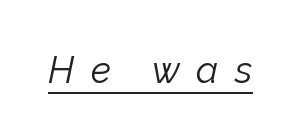
Stems here are at most as thick as an everyday book face. How are the letters spaced? Widely, with obvious added tracking. Note the varied advance widths — an 'i' is clearly narrower than an 'm'. The rendered words wear a rule along their underside. Observe the lean: these are italic letterforms.
